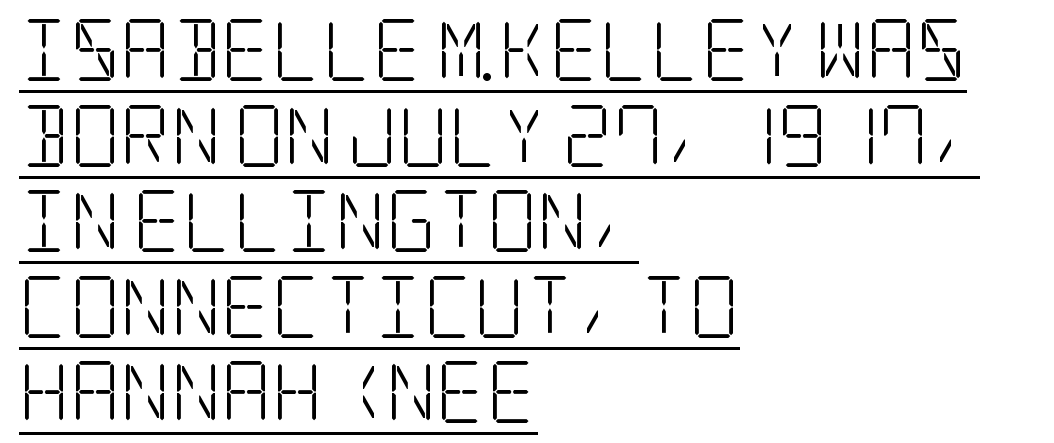
Unlike a clean sans, this face finishes its strokes with serifs. On a weight scale, this lands at 450 or below. Quick note: not italic, upright. Caption: lettering with a line underneath.
